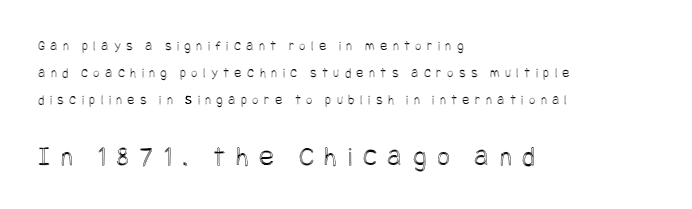
The image shows 28 px condensed type, upright; set left-aligned, loose line spacing (1.94x), unusually wide letter spacing (+0.38 em), not underlined; the second (bottom) block is 2.0x larger; a large x-height.
